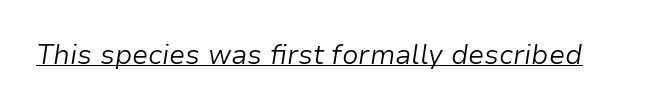
{"italic": "yes", "lean": "right", "slant_degrees": 9, "bold": "no", "underline": "yes", "letter_spacing": "normal", "letter_spacing_em": 0.0, "glyph_px": 27}
